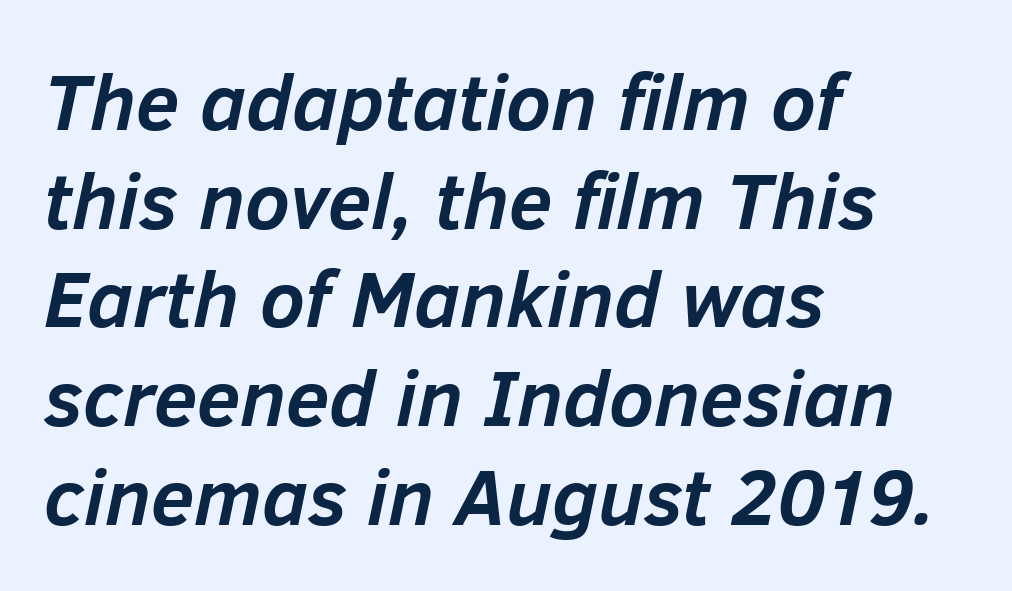
Varying glyph widths throughout — classic text-font behaviour. In terms of posture, this sample is oblique. The letterforms sit shoulder to shoulder at normal distance. Which margin do the lines hug? The left one — the right edge is uneven. Each row of text sits above clean, open space. Chunky letters — that's bold for sure.
